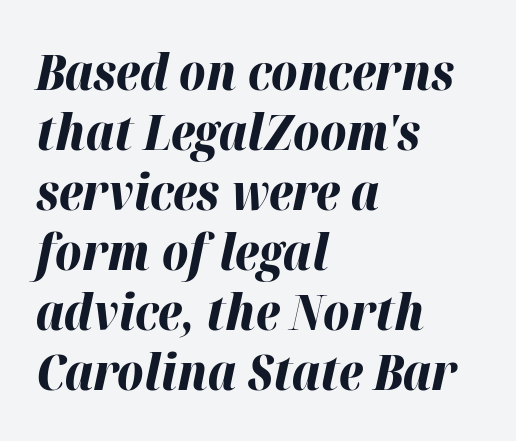
Tracking here is standard; glyphs follow each other at the usual distance. A bare baseline throughout the passage. The glyphs look as if they've been sheared to an angle. Students, this is bold: see how much ink each stroke carries. The setting favours the left margin, as ordinary paragraphs usually do. The rendering uses natural spacing where letterforms have individual widths.
